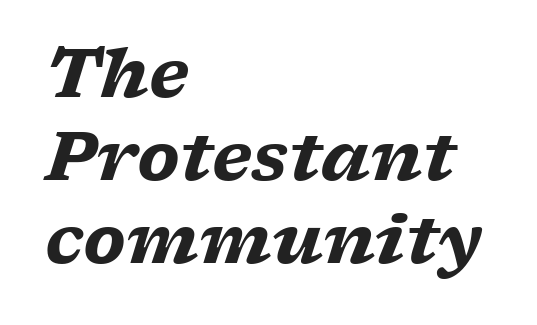
Tracking value appears to be zero — textbook default spacing. Each letter keeps its own natural width here, so spacing adapts to shape. Plenty of ink on the page — the face is bold. Anything drawn beneath the words? Only blank space. Yep, that's italic — everything's leaning.
